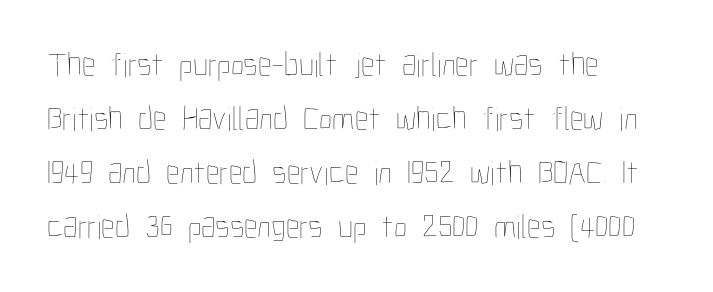
Q: Is the text bold? A: No.
Q: Is the text italic (slanted)? A: No, it is upright.
Q: Is the text underlined? A: No.
Q: How is the paragraph aligned? A: Left-aligned.
Q: Is the spacing between letters normal or unusually wide? A: Normal.
Q: Is the spacing between lines tight, normal or loose? A: Normal.
Q: Width (condensed, normal, or wide)? A: Condensed.
Q: Stroke contrast? A: Low.
Q: x-height? A: Medium.
Q: Monospaced? A: No.
